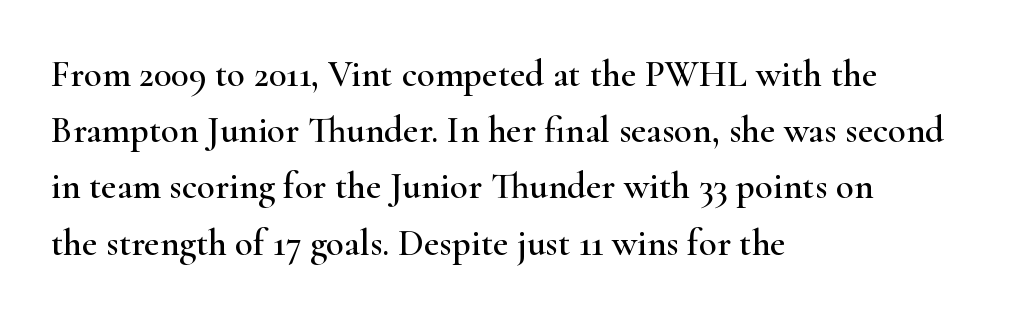
Q: Is the text italic (slanted)? A: No, it is upright.
Q: Is the typeface a serif or a sans-serif typeface? A: Serif.
Q: Is the text underlined? A: No.
Q: How is the paragraph aligned? A: Left-aligned.
Q: Is the spacing between letters normal or unusually wide? A: Normal.
Q: Is the spacing between lines tight, normal or loose? A: Normal.
Q: Width (condensed, normal, or wide)? A: Wide.
Q: Stroke contrast? A: High.
Q: x-height? A: Small.
Q: Monospaced? A: No.
